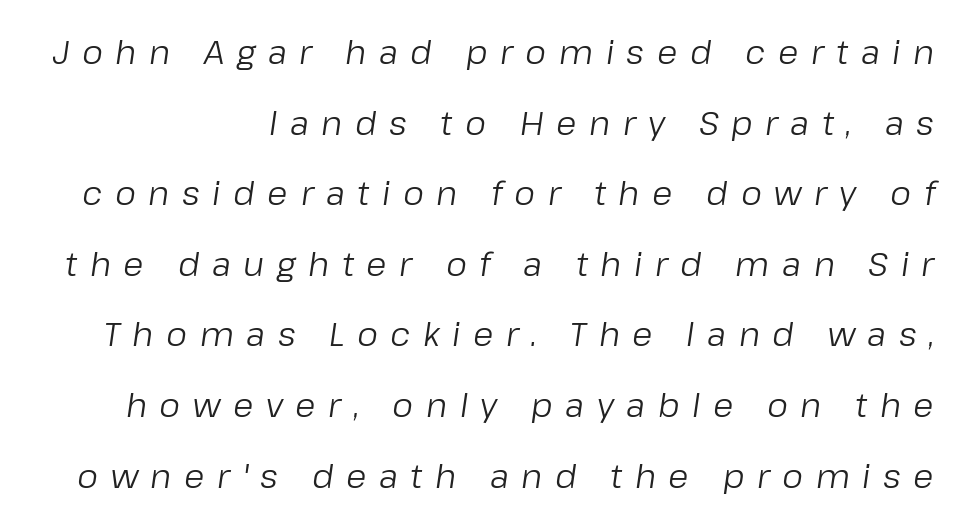
The image shows 33 px regular-weight type, italic (leaning right); set loose line spacing (2.14x), unusually wide letter spacing (+0.38 em), not underlined; low stroke contrast and a medium x-height.
